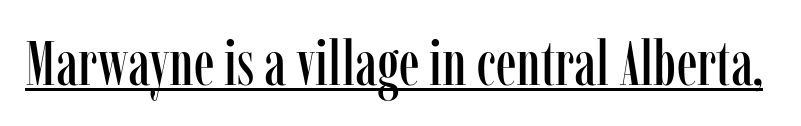
Characters remain perfectly vertical along every line. A continuous stroke trails under the words, as in a hyperlink. Here the designer chose a conventional face with non-uniform glyph widths. Nothing unusual about the tracking: characters are spaced as the font intends.
